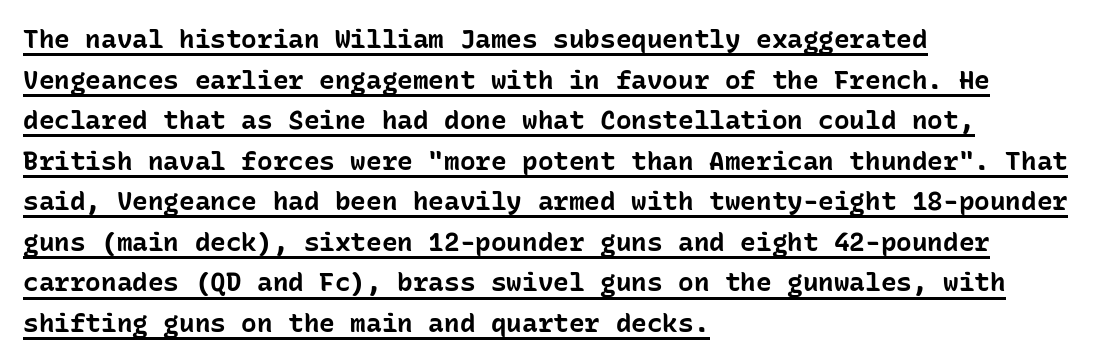
{"italic": "no", "bold": "yes", "underline": "yes", "align": "left", "line_spacing": "normal", "line_spacing_ratio": 1.56, "letter_spacing": "normal", "letter_spacing_em": 0.0, "glyph_px": 26}
